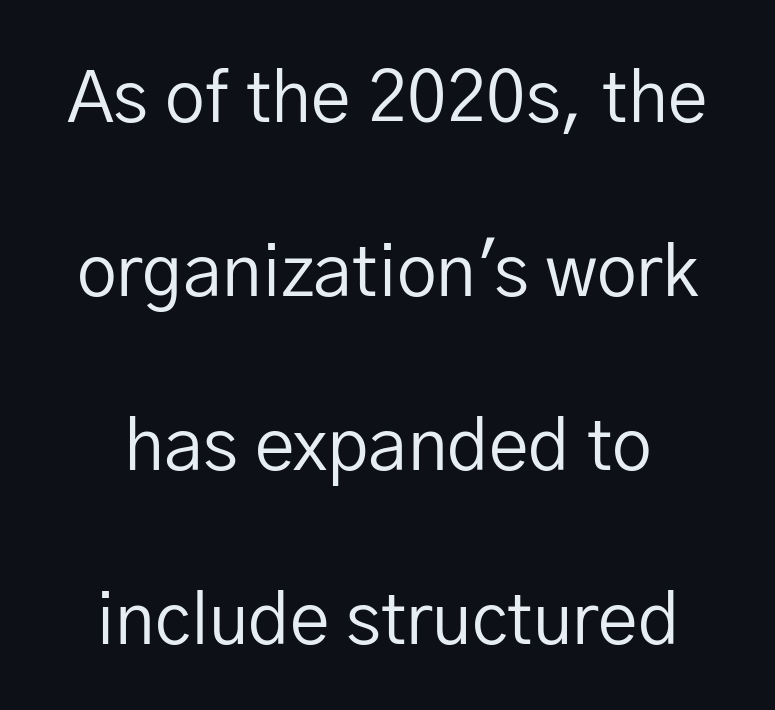
Characters remain perfectly vertical along every line. Letterform terminals end flat and unadorned throughout the passage. Honestly, the rows look like they've been pulled way apart. Check the space under the baseline: it is left empty. Is the stroke heavy? The answer is a plain regular-or-lighter. Does the copy run flush right? No — it is centered line by line.
